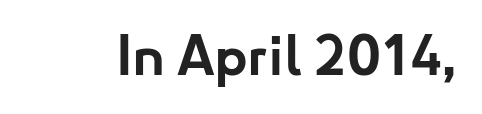
Think of a printed novel: that variable character pitch is what you see here. Grotesque or geometric, the face here clearly has no serifs. This rendering leaves character spacing at its baseline value. The letters stand straight up with perfectly vertical stems.
